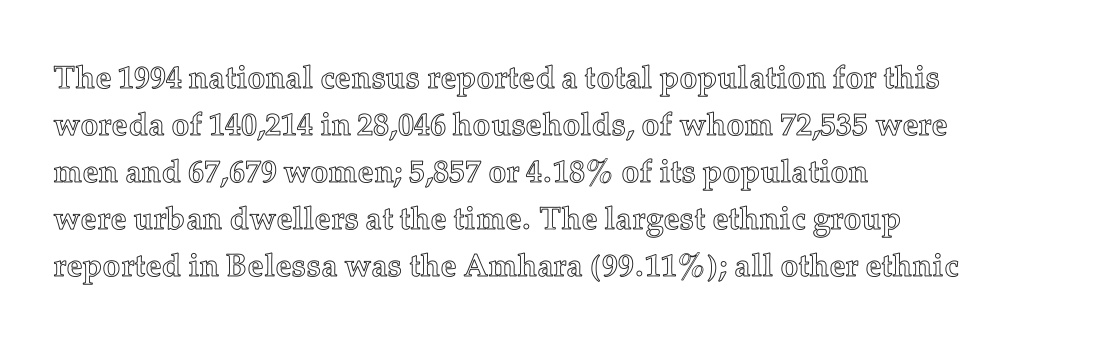
{"italic": "no", "width": "normal", "x_height": "medium", "monospaced": "no", "underline": "no", "align": "left", "line_spacing": "normal", "line_spacing_ratio": 1.47, "letter_spacing": "normal", "letter_spacing_em": 0.0, "glyph_px": 32}
